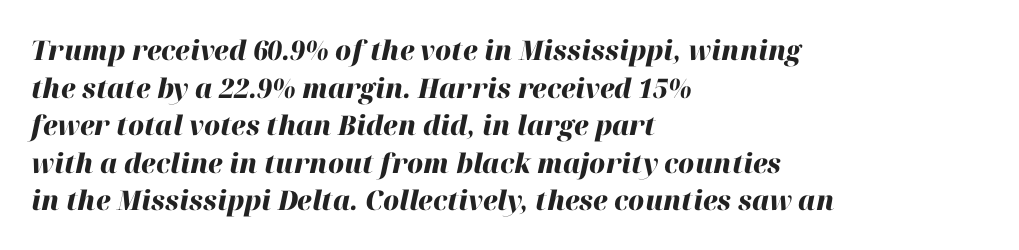
Q: Is the text bold? A: Yes.
Q: Is the text italic (slanted)? A: Yes, it leans right by about 12 degrees.
Q: Is the text underlined? A: No.
Q: How is the paragraph aligned? A: Left-aligned.
Q: Is the spacing between letters normal or unusually wide? A: Normal.
Q: Is the spacing between lines tight, normal or loose? A: Normal.
